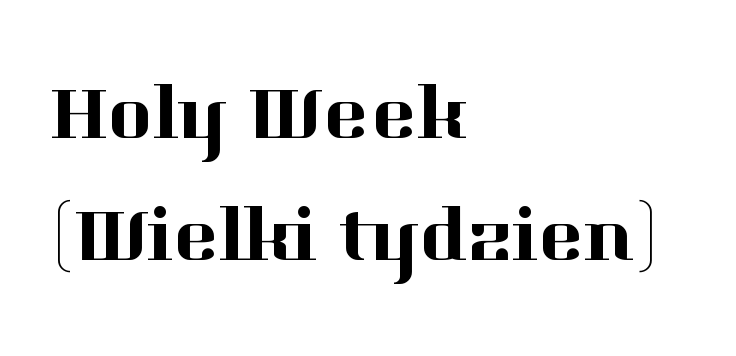
The image shows 78 px serif type, upright; set left-aligned, normal line spacing (1.57x), normal letter spacing, not underlined; high stroke contrast and a medium x-height.
